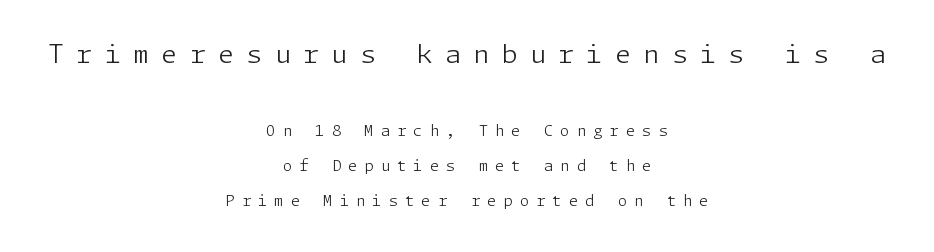
Tall strokes in this sample are plumb rather than angled. The strip under each line holds only bare page. Size hierarchy here favors the leading block over the trailing one. Tracking here is generous; glyphs stand well apart from one another. Stroke thickness stays within the range of a standard reading face or lighter.
